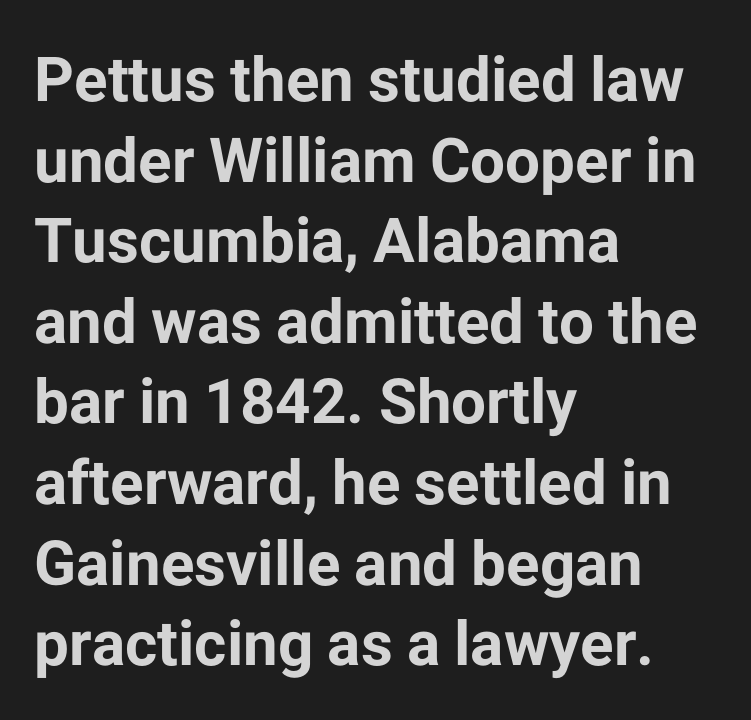
The image shows 62 px bold sans-serif type, upright; set left-aligned, normal line spacing (1.3x), normal letter spacing, not underlined; low stroke contrast and a medium x-height.
